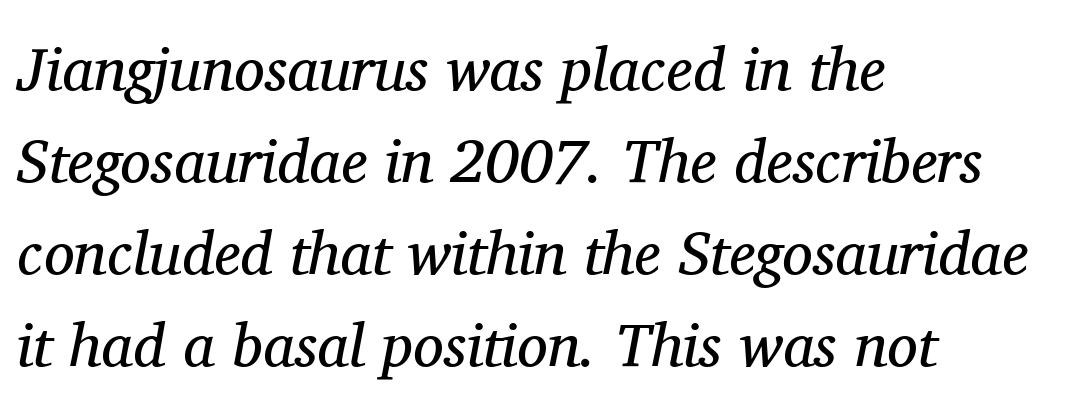
The image shows 61 px regular-weight serif type, italic (leaning right); set left-aligned, normal line spacing (1.51x), normal letter spacing, not underlined; medium stroke contrast and a medium x-height.
